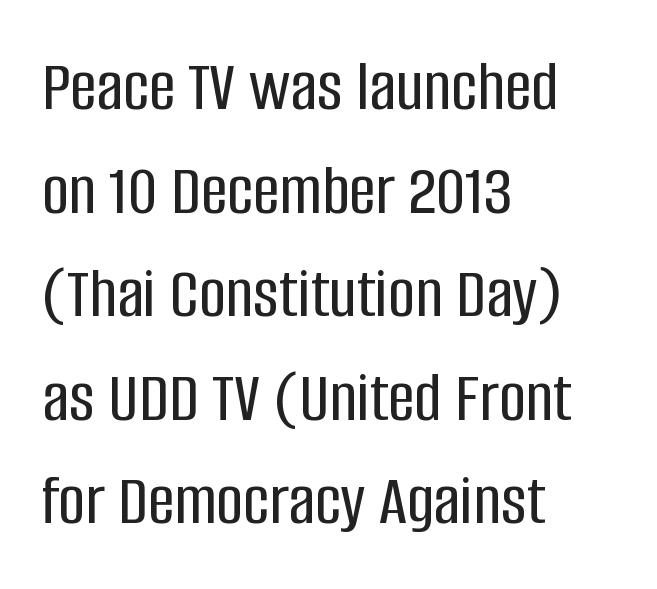
{"serif": "no", "italic": "no", "width": "condensed", "stroke_contrast": "low", "x_height": "large", "monospaced": "no", "underline": "no", "align": "left", "line_spacing": "normal", "line_spacing_ratio": 1.4, "letter_spacing": "normal", "letter_spacing_em": 0.0, "glyph_px": 74}
